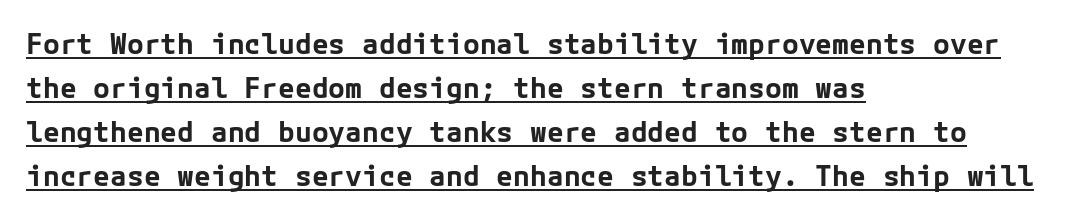
The typesetting leans heavy: a genuine bold. If you drew a line through each stem, it would be perfectly vertical. Leading: standard. The letters carry no serifs — their stems end cleanly without finishing strokes.
